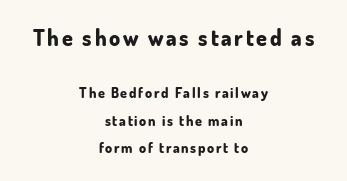
{"italic": "no", "bold": "yes", "underline": "no", "align": "center", "line_spacing": "loose", "line_spacing_ratio": 1.95, "larger_block": "first", "size_ratio": 1.57, "glyph_px": 22}
